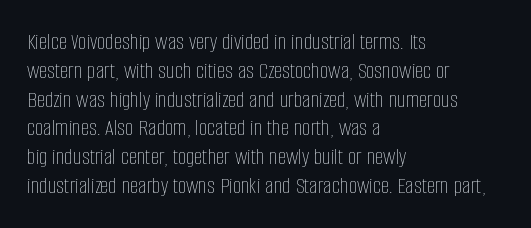
The image shows 24 px text type, upright; set left-aligned, line spacing 1.2x, normal letter spacing, not underlined.
